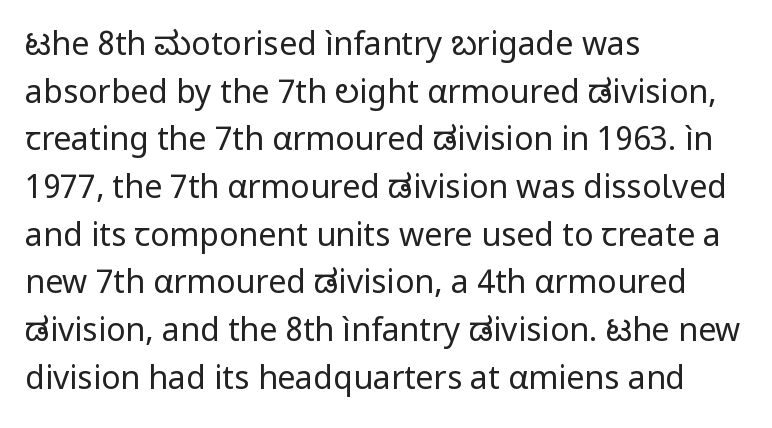
Font category for this specimen: sans-serif. Compared with a centered layout, this one pins lines to the left instead. On a weight scale, this lands at 450 or below. Descenders hang freely into open space.
